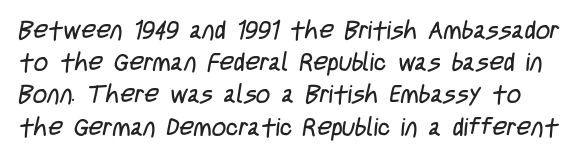
The image shows 25 px text type; set normal line spacing (1.29x), normal letter spacing, not underlined.
